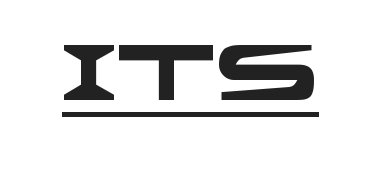
{"serif": "no", "bold": "yes", "weight": "heavy", "width": "wide", "stroke_contrast": "low", "x_height": "large", "monospaced": "no", "underline": "yes", "letter_spacing": "normal", "letter_spacing_em": 0.0, "glyph_px": 78}
